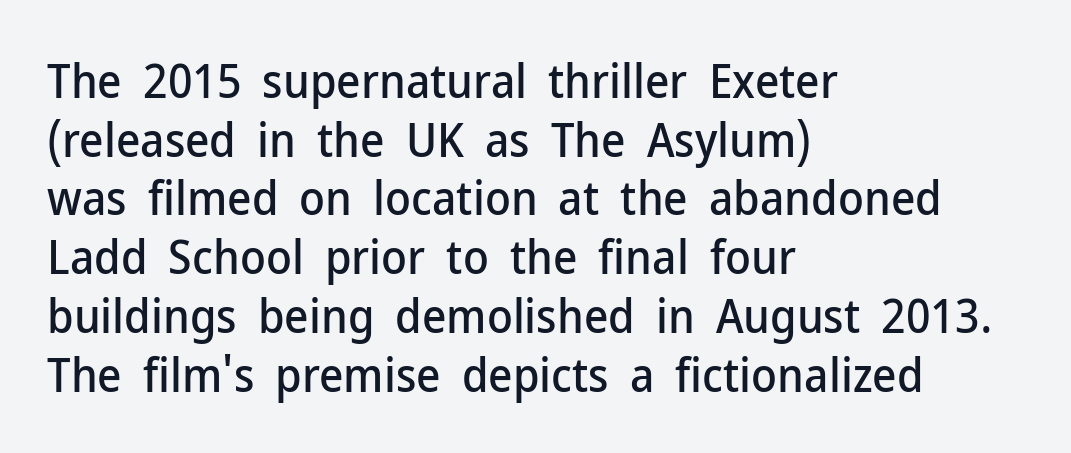
Q: Is the text italic (slanted)? A: No, it is upright.
Q: Is the typeface a serif or a sans-serif typeface? A: Sans-serif.
Q: Is the text underlined? A: No.
Q: How is the paragraph aligned? A: Left-aligned.
Q: Is the spacing between letters normal or unusually wide? A: Normal.
Q: Is the spacing between lines tight, normal or loose? A: Normal.
Q: Width (condensed, normal, or wide)? A: Normal.
Q: Stroke contrast? A: Low.
Q: x-height? A: Medium.
Q: Monospaced? A: No.
